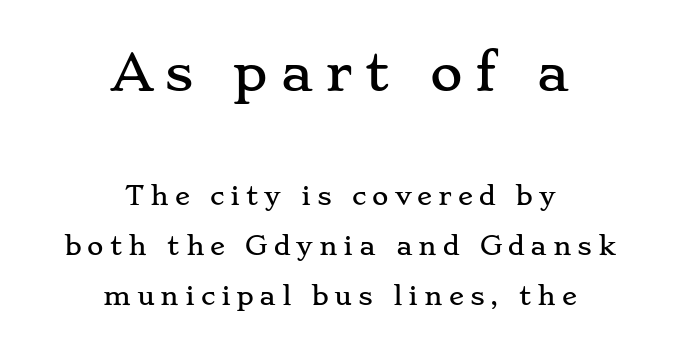
This sample trades compactness for vertical openness between lines. Each letter keeps its own natural width here, so spacing adapts to shape. Each letter's strokes conclude with small projecting serifs. Is the block centered? Yes — each line is placed symmetrically about the middle.
